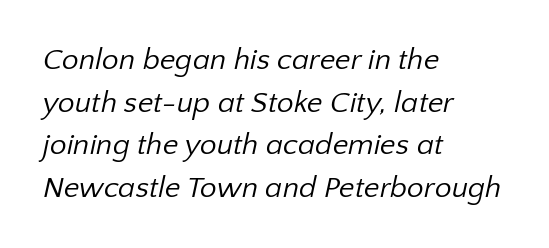
Q: Is the text bold? A: No.
Q: Is the typeface a serif or a sans-serif typeface? A: Sans-serif.
Q: Is the text underlined? A: No.
Q: How is the paragraph aligned? A: Left-aligned.
Q: Is the spacing between letters normal or unusually wide? A: Normal.
Q: Is the spacing between lines tight, normal or loose? A: Normal.
Q: Width (condensed, normal, or wide)? A: Normal.
Q: Stroke contrast? A: Low.
Q: x-height? A: Medium.
Q: Monospaced? A: No.
